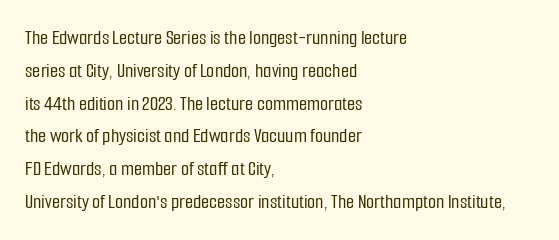
Q: Is the text italic (slanted)? A: No, it is upright.
Q: Is the text underlined? A: No.
Q: How is the paragraph aligned? A: Left-aligned.
Q: Is the spacing between letters normal or unusually wide? A: Normal.
Q: Is the spacing between lines tight, normal or loose? A: Normal.
